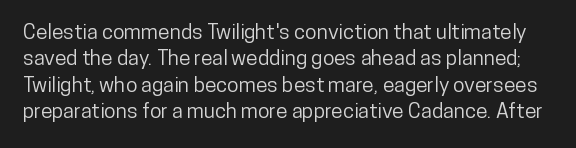
A normal amount of white space separates one row of letters from the next. Rendered with straight, roman letterforms. Unmarked baselines from the first word to the last. There is no visible air inserted between adjacent glyphs.
